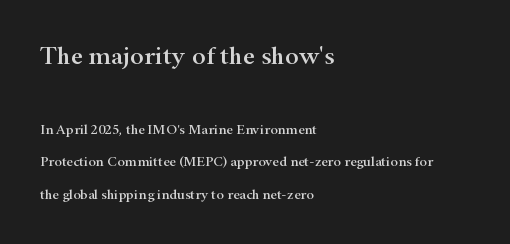
{"italic": "no", "underline": "no", "align": "left", "line_spacing": "loose", "line_spacing_ratio": 2.31, "letter_spacing": "normal", "letter_spacing_em": 0.0, "larger_block": "first", "size_ratio": 1.86, "glyph_px": 26}
